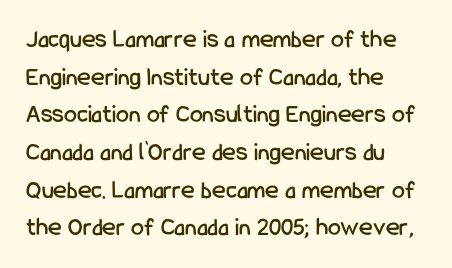
{"italic": "no", "underline": "no", "align": "left", "line_spacing": "normal", "line_spacing_ratio": 1.45, "letter_spacing": "normal", "letter_spacing_em": 0.0, "glyph_px": 26}
